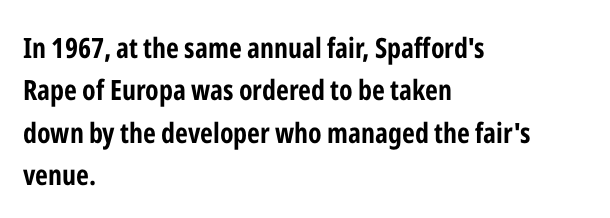
Q: Is the text bold? A: Yes.
Q: Is the text italic (slanted)? A: No, it is upright.
Q: Is the typeface a serif or a sans-serif typeface? A: Sans-serif.
Q: Is the text underlined? A: No.
Q: How is the paragraph aligned? A: Left-aligned.
Q: Is the spacing between letters normal or unusually wide? A: Normal.
Q: Is the spacing between lines tight, normal or loose? A: Normal.
Q: Width (condensed, normal, or wide)? A: Condensed.
Q: Stroke contrast? A: Low.
Q: x-height? A: Medium.
Q: Monospaced? A: No.
